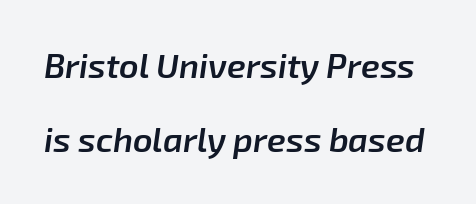
{"italic": "yes", "lean": "right", "slant_degrees": 8, "bold": "semi", "weight": "semibold", "width": "normal", "stroke_contrast": "low", "x_height": "medium", "monospaced": "no", "underline": "no", "line_spacing": "loose", "line_spacing_ratio": 2.19, "letter_spacing": "normal", "letter_spacing_em": 0.0, "glyph_px": 34}
